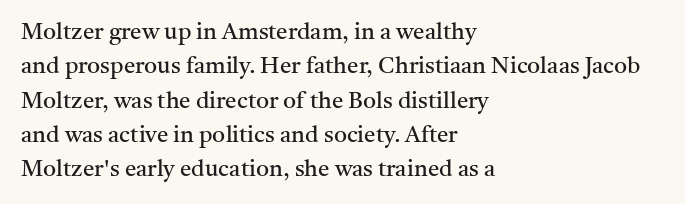
The image shows 23 px text type, upright; set left-aligned, normal line spacing (1.49x), normal letter spacing, not underlined.
